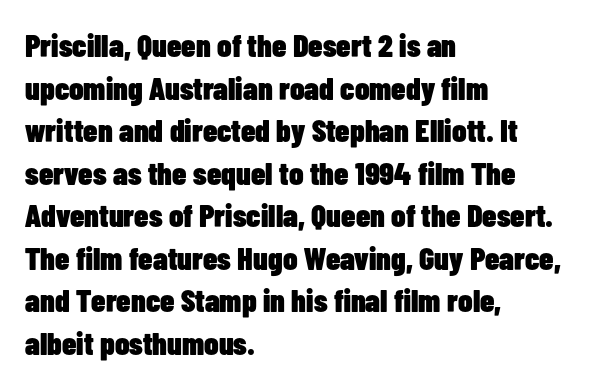
{"serif": "no", "italic": "no", "bold": "yes", "weight": "heavy", "width": "condensed", "stroke_contrast": "low", "x_height": "medium", "monospaced": "no", "underline": "no", "align": "left", "line_spacing": "normal", "line_spacing_ratio": 1.33, "letter_spacing": "normal", "letter_spacing_em": 0.0, "glyph_px": 32}
